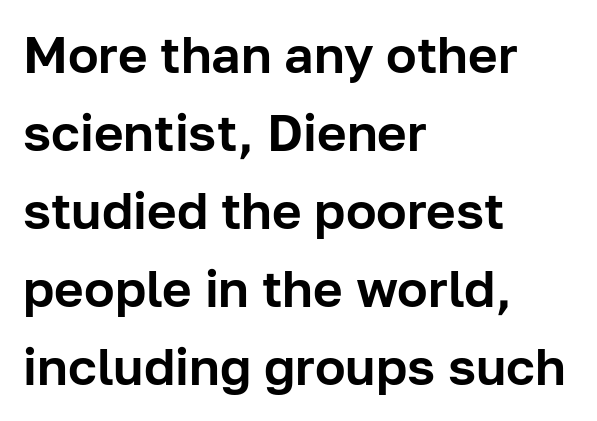
Honestly, the letter spacing is just normal — you wouldn't notice it. Is this a sans? Yes — the strokes have no serifs. The glyphs are unaccompanied by any horizontal stroke below them. The lines are quadded left. This sample has the flowing, uneven cadence of proportional lettering.
